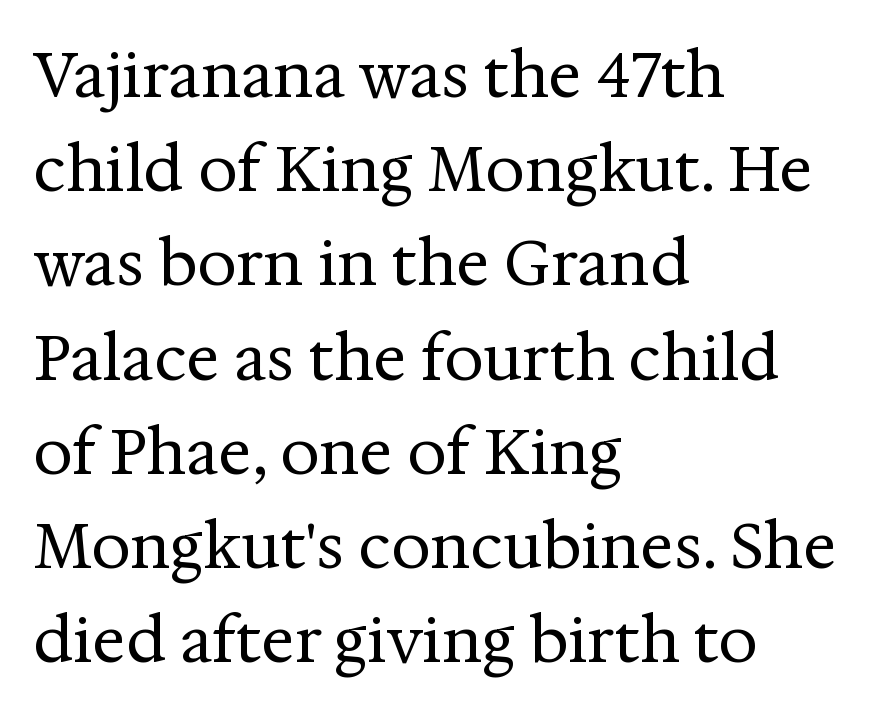
Font category for this specimen: serif. Any mark beneath the type? The region is blank. Honestly, the row spacing looks completely unremarkable. The rendering uses natural spacing where letterforms have individual widths. The rendering anchors every line to the left-hand side.
